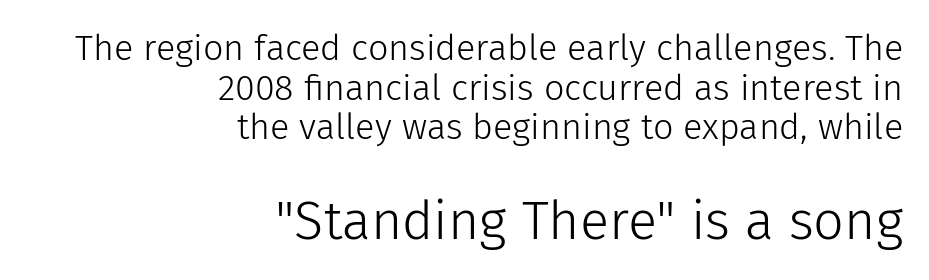
Q: Is the text bold? A: No.
Q: Is the text italic (slanted)? A: No, it is upright.
Q: Is the typeface a serif or a sans-serif typeface? A: Sans-serif.
Q: Is the text underlined? A: No.
Q: How is the paragraph aligned? A: Right-aligned.
Q: Is the spacing between letters normal or unusually wide? A: Normal.
Q: Is the spacing between lines tight, normal or loose? A: Tight.
Q: Which block of text is set in a larger size, the first (top) or the second (bottom)? A: The second (bottom) one.
Q: Width (condensed, normal, or wide)? A: Normal.
Q: Stroke contrast? A: Low.
Q: x-height? A: Medium.
Q: Monospaced? A: No.
